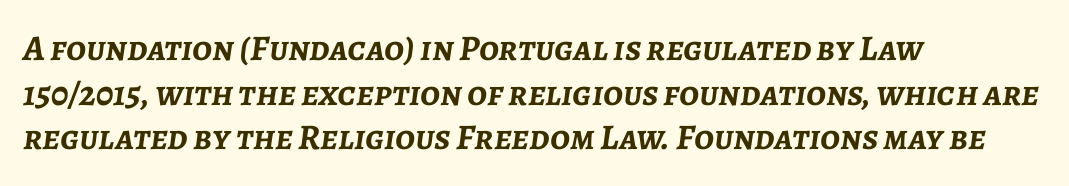
Spacing verdict: proportional, widths tailored to each character. A full-strength bold gives these letters their thick strokes. Quick note: underline off. The text block is weighted toward the left margin, trailing off unevenly rightward. An italicized treatment has been applied to the whole sample.
